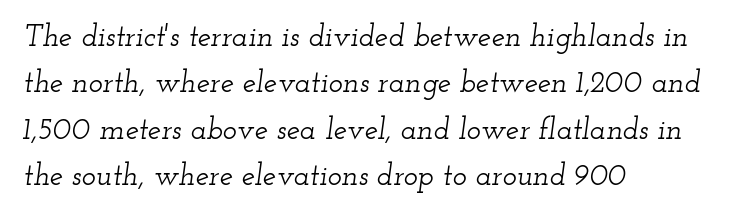
Q: Is the text italic (slanted)? A: Yes, it leans right by about 12 degrees.
Q: Is the typeface a serif or a sans-serif typeface? A: Serif.
Q: Is the text underlined? A: No.
Q: How is the paragraph aligned? A: Left-aligned.
Q: Is the spacing between letters normal or unusually wide? A: Normal.
Q: Is the spacing between lines tight, normal or loose? A: Normal.
Q: Width (condensed, normal, or wide)? A: Wide.
Q: Stroke contrast? A: Low.
Q: x-height? A: Small.
Q: Monospaced? A: No.
